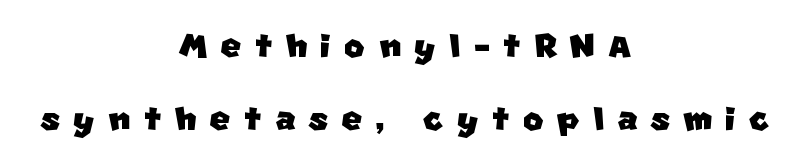
A normal amount of white space separates one row of letters from the next. Has an underline been added? It has not. Typeset on center — no edge is straight. You can tell from the bare stems that sans-serif type was used. There is plenty of visible air inserted between adjacent glyphs.
